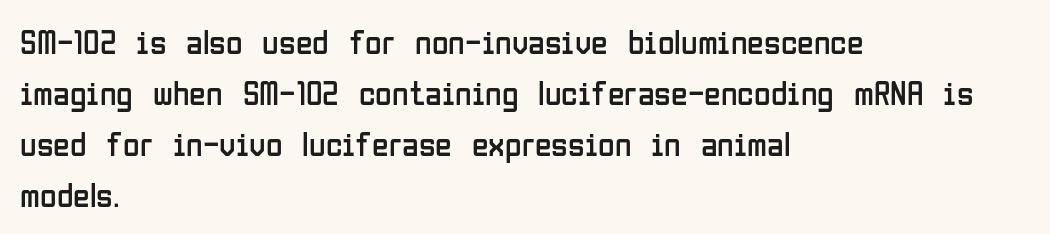
Q: Is the text bold? A: No.
Q: Is the text italic (slanted)? A: No, it is upright.
Q: Is the typeface a serif or a sans-serif typeface? A: Sans-serif.
Q: Is the text underlined? A: No.
Q: How is the paragraph aligned? A: Left-aligned.
Q: Is the spacing between letters normal or unusually wide? A: Normal.
Q: Is the spacing between lines tight, normal or loose? A: Normal.
Q: Width (condensed, normal, or wide)? A: Condensed.
Q: Stroke contrast? A: Low.
Q: x-height? A: Medium.
Q: Monospaced? A: No.
